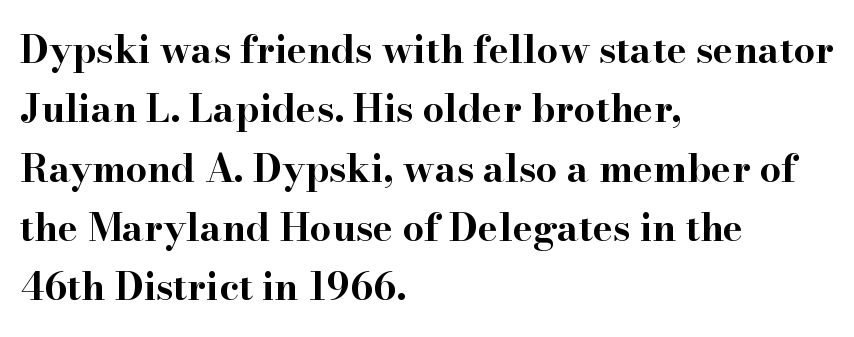
Q: Is the text bold? A: Yes.
Q: Is the text italic (slanted)? A: No, it is upright.
Q: Is the typeface a serif or a sans-serif typeface? A: Serif.
Q: Is the text underlined? A: No.
Q: How is the paragraph aligned? A: Left-aligned.
Q: Is the spacing between letters normal or unusually wide? A: Normal.
Q: Is the spacing between lines tight, normal or loose? A: Normal.
Q: Width (condensed, normal, or wide)? A: Wide.
Q: Stroke contrast? A: High.
Q: x-height? A: Small.
Q: Monospaced? A: No.
